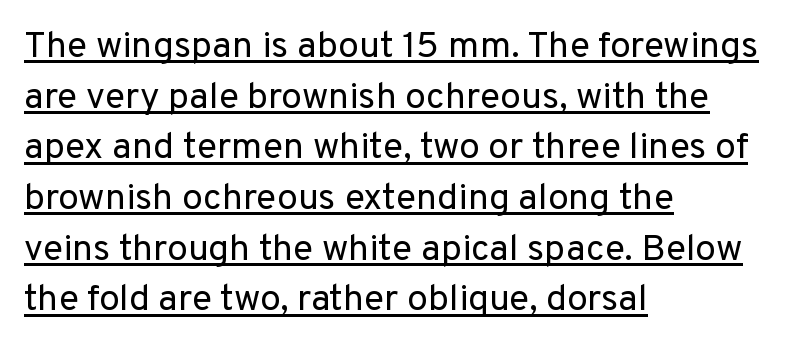
Q: Is the text bold? A: No.
Q: Is the text italic (slanted)? A: No, it is upright.
Q: Is the typeface a serif or a sans-serif typeface? A: Sans-serif.
Q: Is the text underlined? A: Yes.
Q: How is the paragraph aligned? A: Left-aligned.
Q: Is the spacing between letters normal or unusually wide? A: Normal.
Q: Is the spacing between lines tight, normal or loose? A: Normal.
Q: Width (condensed, normal, or wide)? A: Normal.
Q: Stroke contrast? A: Low.
Q: x-height? A: Medium.
Q: Monospaced? A: No.
